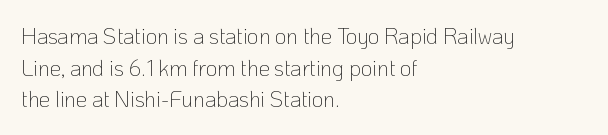
Q: Is the text bold? A: No.
Q: Is the text italic (slanted)? A: No, it is upright.
Q: Is the text underlined? A: No.
Q: How is the paragraph aligned? A: Left-aligned.
Q: Is the spacing between letters normal or unusually wide? A: Normal.
Q: Is the spacing between lines tight, normal or loose? A: Normal.
